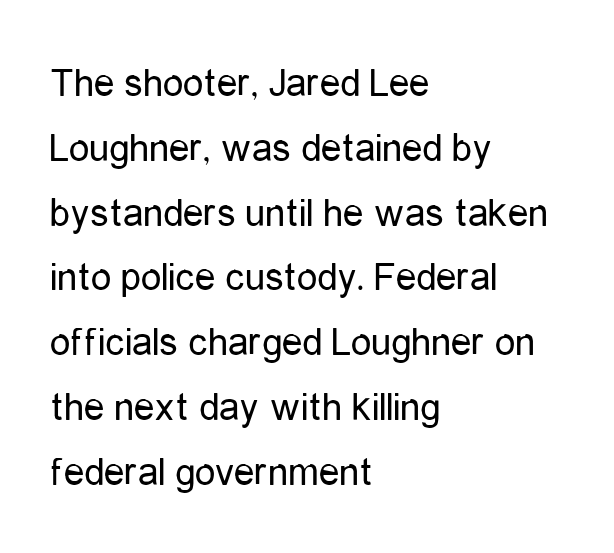
{"serif": "no", "italic": "no", "bold": "no", "weight": "regular", "width": "condensed", "stroke_contrast": "low", "x_height": "medium", "monospaced": "no", "underline": "no", "align": "left", "line_spacing": "normal", "line_spacing_ratio": 1.58, "letter_spacing": "normal", "letter_spacing_em": 0.0, "glyph_px": 41}
